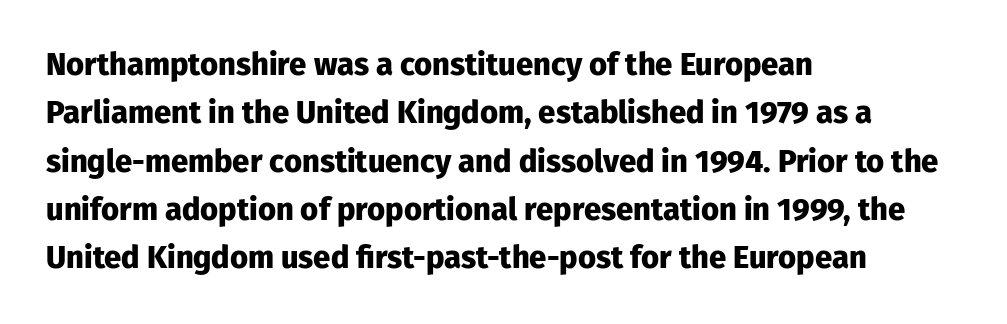
Q: Is the text bold? A: Yes.
Q: Is the text italic (slanted)? A: No, it is upright.
Q: Is the typeface a serif or a sans-serif typeface? A: Sans-serif.
Q: Is the text underlined? A: No.
Q: How is the paragraph aligned? A: Left-aligned.
Q: Is the spacing between letters normal or unusually wide? A: Normal.
Q: Is the spacing between lines tight, normal or loose? A: Normal.
Q: Width (condensed, normal, or wide)? A: Normal.
Q: Stroke contrast? A: Low.
Q: x-height? A: Medium.
Q: Monospaced? A: No.
